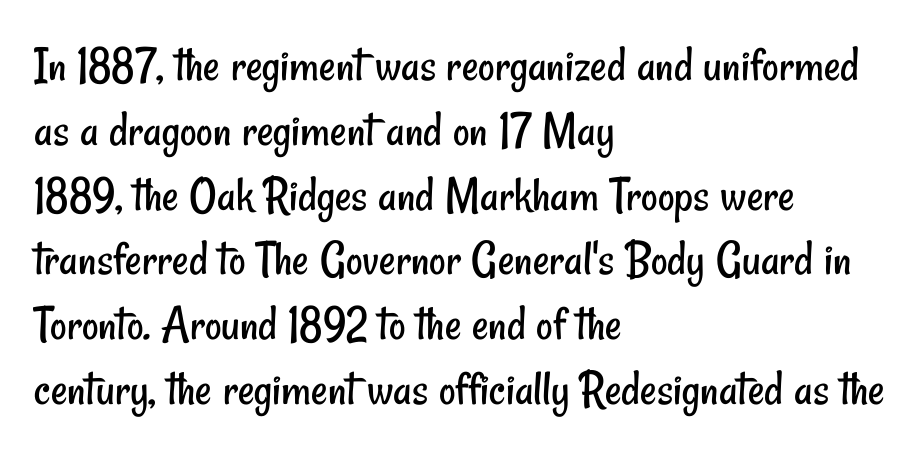
The image shows 51 px regular-weight, condensed sans-serif type; set left-aligned, normal line spacing (1.27x), normal letter spacing, not underlined; low stroke contrast and a small x-height.
